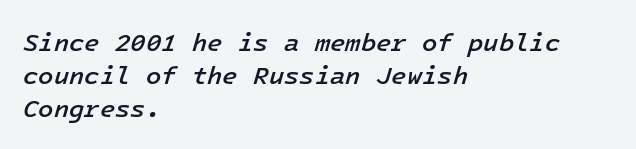
Every letter is mildly thick-stroked: semibold rather than bold. How are the letters spaced? Ordinarily, with no added tracking. Rule under the text: the space is simply empty. Line spacing here is normal.
